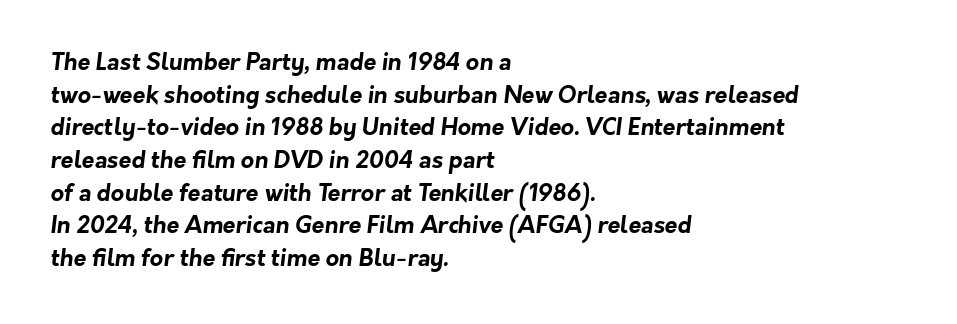
{"bold": "yes", "underline": "no", "align": "left", "line_spacing": "normal", "line_spacing_ratio": 1.42, "letter_spacing": "normal", "letter_spacing_em": 0.0, "glyph_px": 23}
